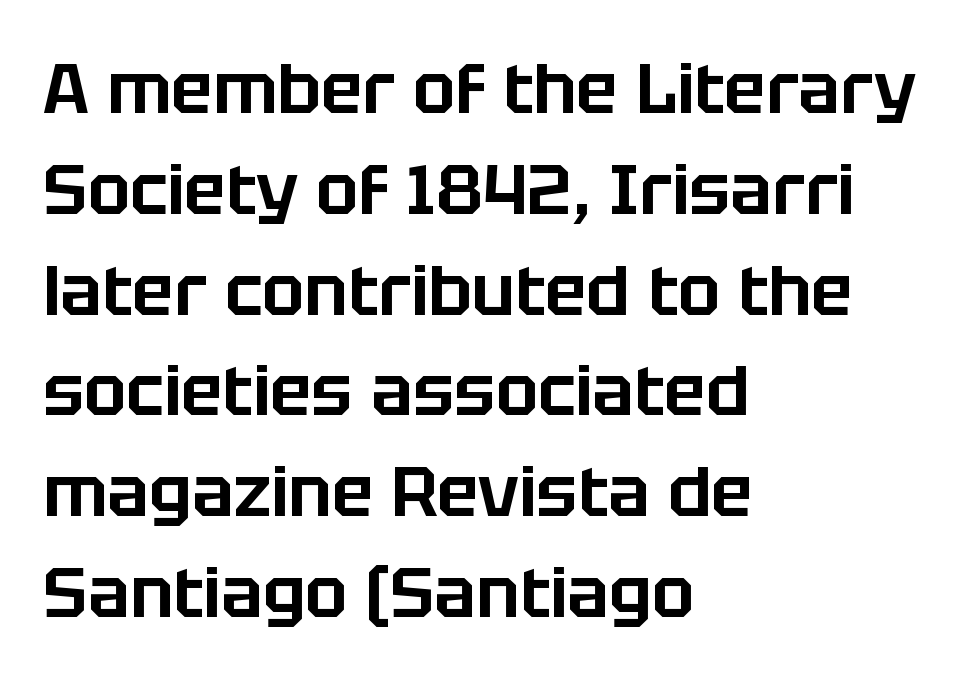
Unmarked baselines from the first word to the last. Leading: standard. The letters advance in unequal steps, a hallmark of proportional type. Reading down the block, your eye returns to a fixed left position each line. Is this a sans? Yes — the strokes have no serifs.
